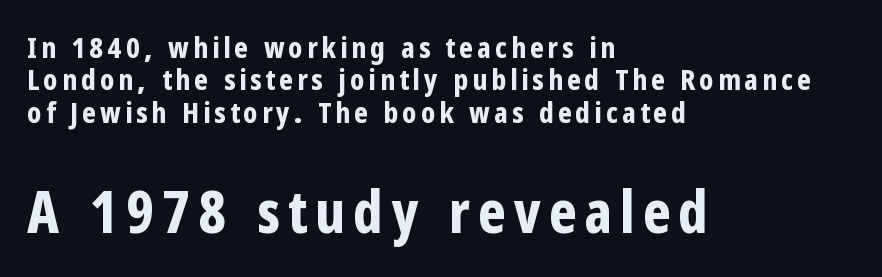
Q: Is the text bold? A: Yes.
Q: Is the text italic (slanted)? A: No, it is upright.
Q: Is the typeface a serif or a sans-serif typeface? A: Sans-serif.
Q: Is the text underlined? A: No.
Q: How is the paragraph aligned? A: Left-aligned.
Q: Is the spacing between lines tight, normal or loose? A: Tight.
Q: Which block of text is set in a larger size, the first (top) or the second (bottom)? A: The second (bottom) one.
Q: Width (condensed, normal, or wide)? A: Condensed.
Q: Stroke contrast? A: Low.
Q: x-height? A: Medium.
Q: Monospaced? A: No.
